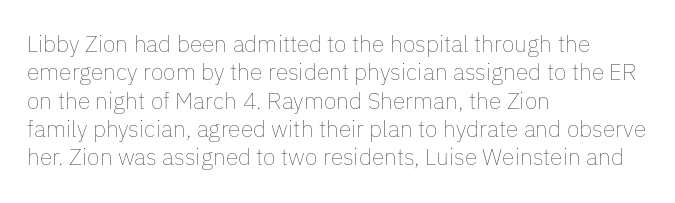
Q: Is the text bold? A: No.
Q: Is the text italic (slanted)? A: No, it is upright.
Q: Is the text underlined? A: No.
Q: How is the paragraph aligned? A: Left-aligned.
Q: Is the spacing between letters normal or unusually wide? A: Normal.
